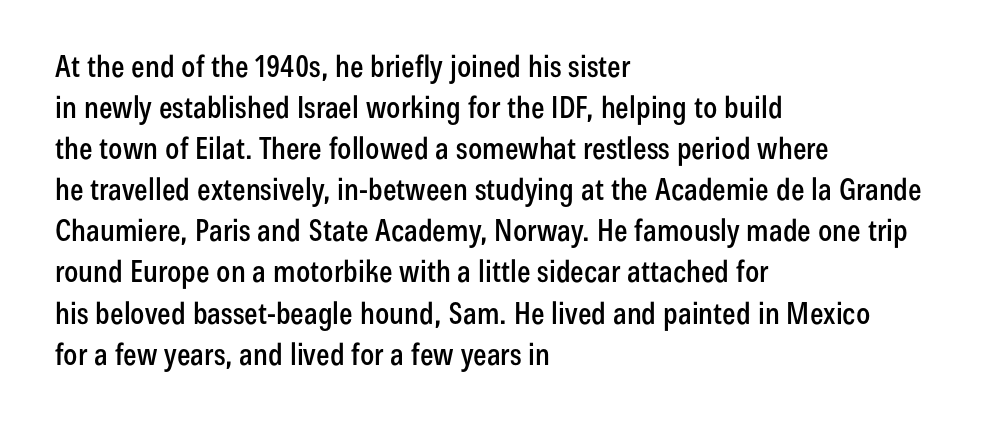
Q: Is the text italic (slanted)? A: No, it is upright.
Q: Is the typeface a serif or a sans-serif typeface? A: Sans-serif.
Q: Is the text underlined? A: No.
Q: How is the paragraph aligned? A: Left-aligned.
Q: Is the spacing between letters normal or unusually wide? A: Normal.
Q: Is the spacing between lines tight, normal or loose? A: Normal.
Q: Width (condensed, normal, or wide)? A: Condensed.
Q: Stroke contrast? A: Low.
Q: x-height? A: Medium.
Q: Monospaced? A: No.
